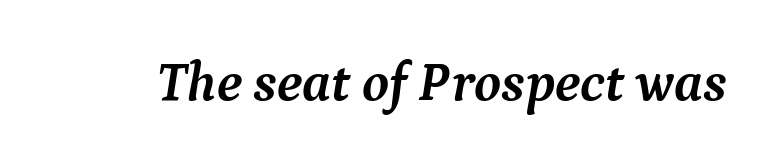
The letters advance in unequal steps, a hallmark of proportional type. Heavy, bold letterforms. The axis of the letterforms is tilted away from vertical. This sample uses plain, unmodified letter spacing.
